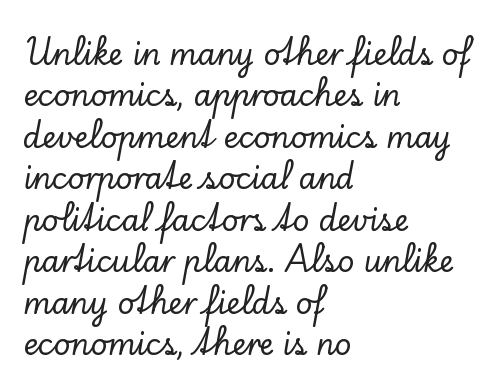
Q: Is the text italic (slanted)? A: Yes.
Q: Is the typeface a serif or a sans-serif typeface? A: Serif.
Q: Is the text underlined? A: No.
Q: How is the paragraph aligned? A: Left-aligned.
Q: Is the spacing between letters normal or unusually wide? A: Normal.
Q: Is the spacing between lines tight, normal or loose? A: Normal.
Q: Width (condensed, normal, or wide)? A: Normal.
Q: Stroke contrast? A: Low.
Q: x-height? A: Small.
Q: Monospaced? A: No.
